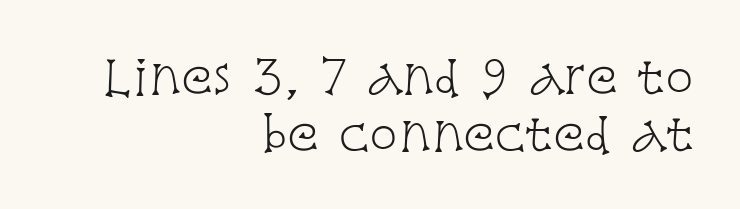
The image shows 47 px light, condensed serif type, upright; set right-aligned, line spacing 1.21x, normal letter spacing, not underlined; low stroke contrast and a large x-height.
